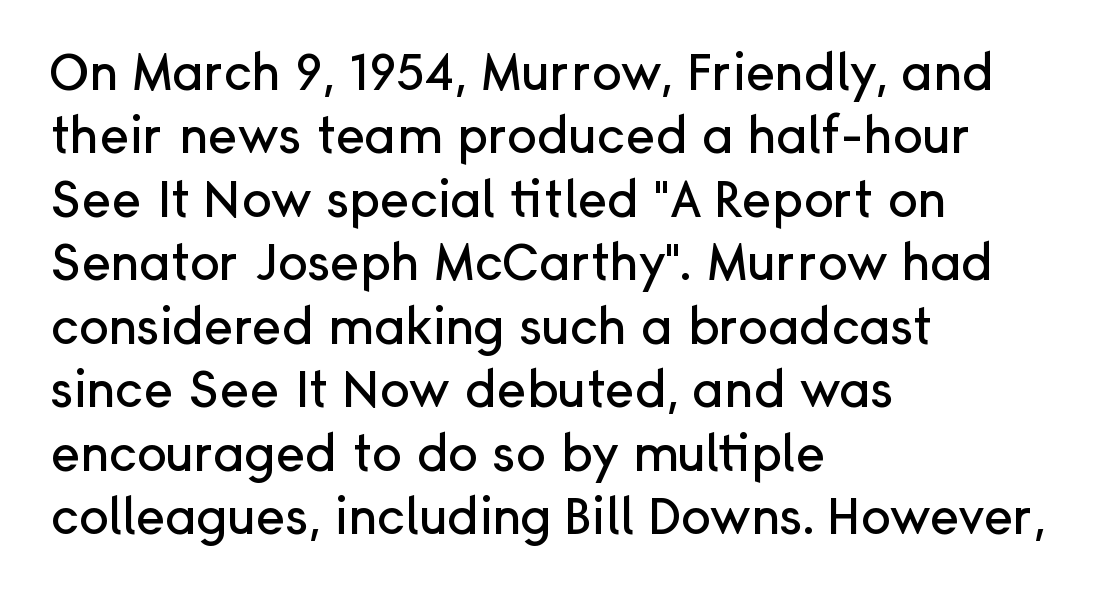
You can tell from the bare stems that sans-serif type was used. Tracking value appears to be zero — textbook default spacing. Think of a printed novel: that variable character pitch is what you see here. Just letters on the line, the space beneath them empty.
